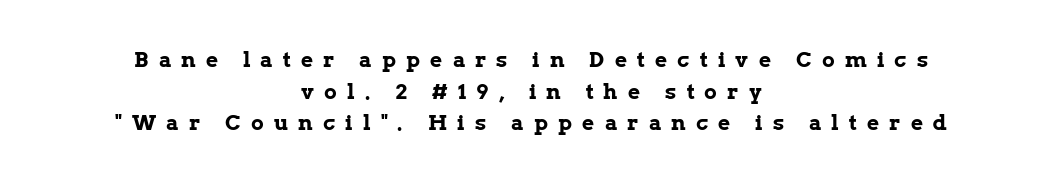
A student would call this center alignment; a typographer would say set centered. Regarding leading, the lines here are spaced in the standard way. How are the letters spaced? Widely, with obvious added tracking. A typesetter would mark this as roman, not italic. A bare baseline throughout the passage.
